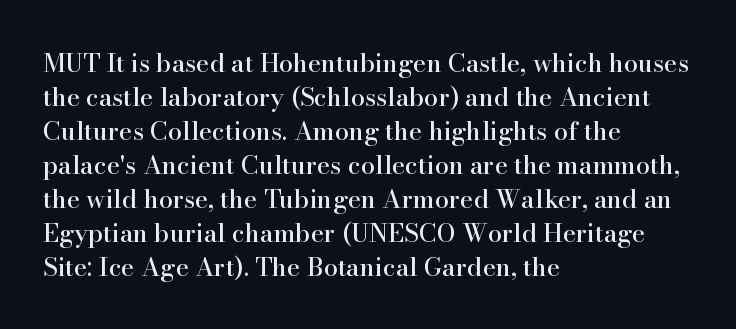
The image shows 25 px text type, upright; set left-aligned, normal line spacing (1.36x), normal letter spacing, not underlined.
